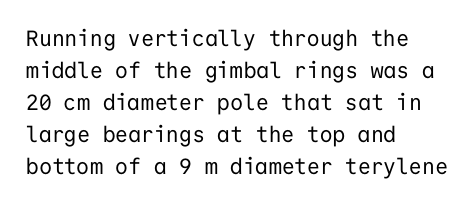
{"italic": "no", "bold": "no", "underline": "no", "align": "left", "line_spacing": "normal", "line_spacing_ratio": 1.46, "letter_spacing": "normal", "letter_spacing_em": 0.0, "glyph_px": 22}
